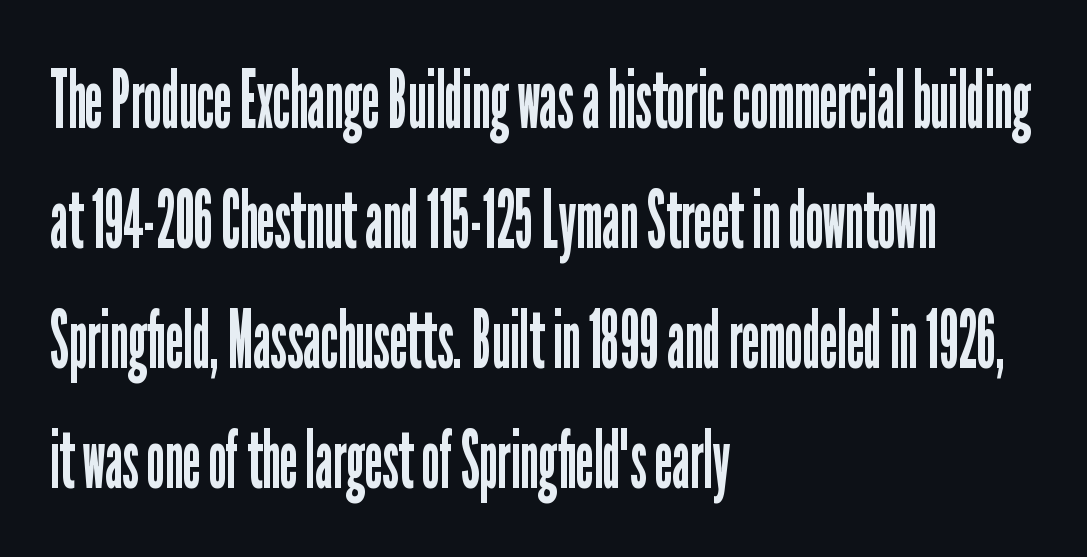
The passage shown is typeset with a sans-serif family. Line starts are locked; line ends wander. Varying glyph widths throughout — classic text-font behaviour. Nope, not italic — everything's standing straight. The rendering keeps characters at their native spacing.
